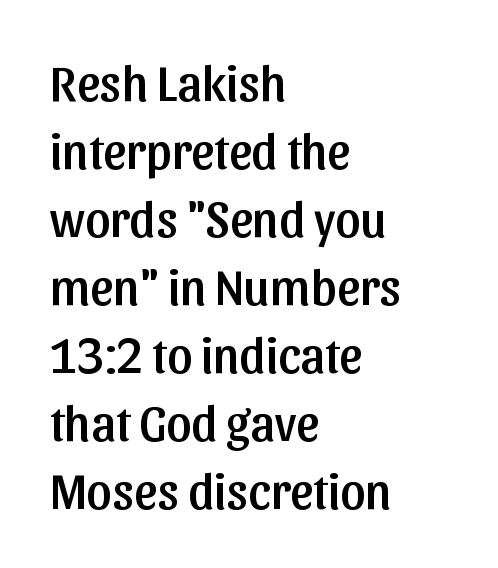
Q: Is the text italic (slanted)? A: No, it is upright.
Q: Is the typeface a serif or a sans-serif typeface? A: Sans-serif.
Q: Is the text underlined? A: No.
Q: How is the paragraph aligned? A: Left-aligned.
Q: Is the spacing between letters normal or unusually wide? A: Normal.
Q: Is the spacing between lines tight, normal or loose? A: Normal.
Q: Width (condensed, normal, or wide)? A: Normal.
Q: Stroke contrast? A: Low.
Q: x-height? A: Medium.
Q: Monospaced? A: No.
